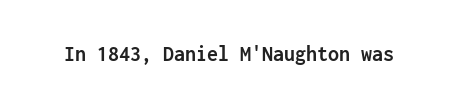
The image shows 22 px bold type, upright; set normal letter spacing, not underlined.
